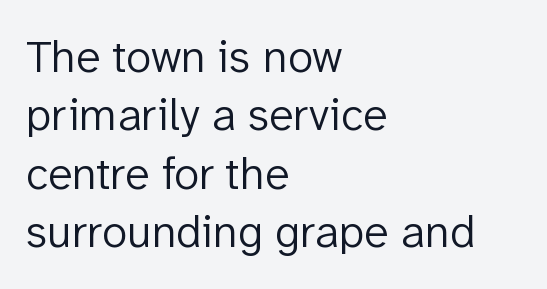
Typographically, this falls in the sans-serif category. These lines are rendered in a variable-pitch font. Evenly set lines give the paragraph a standard silhouette. The text block is weighted toward the left margin, trailing off unevenly rightward. Decoration check: the copy has no underline. Every character sits straight up, as roman type does.
